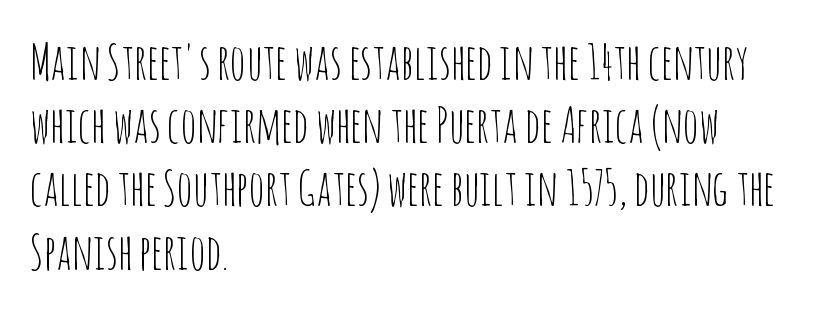
Line beginnings align vertically; line endings do not. Just letters on the line, the space beneath them empty. Characters remain perfectly vertical along every line. Stroke terminals: plain, sans-serif. Spacing between characters is what you'd get straight out of the box. The lines sit at an ordinary, default distance from one another.
